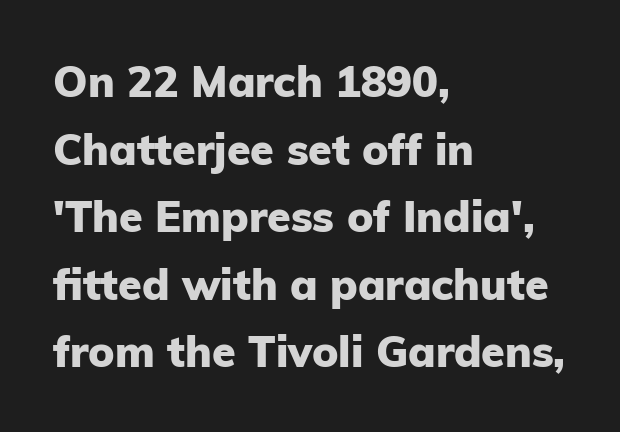
{"serif": "no", "italic": "no", "bold": "yes", "weight": "heavy", "width": "normal", "stroke_contrast": "low", "x_height": "medium", "monospaced": "no", "underline": "no", "align": "left", "line_spacing": "normal", "line_spacing_ratio": 1.57, "letter_spacing": "normal", "letter_spacing_em": 0.0, "glyph_px": 43}
